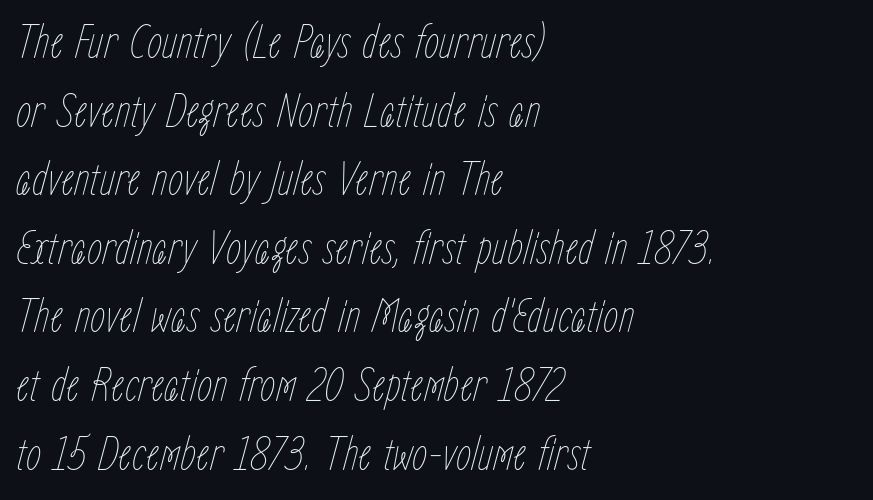
{"italic": "yes", "lean": "right", "slant_degrees": 15, "bold": "no", "weight": "thin", "width": "condensed", "stroke_contrast": "low", "x_height": "medium", "monospaced": "no", "underline": "no", "align": "left", "line_spacing": "normal", "line_spacing_ratio": 1.4, "letter_spacing": "normal", "letter_spacing_em": 0.0, "glyph_px": 49}
